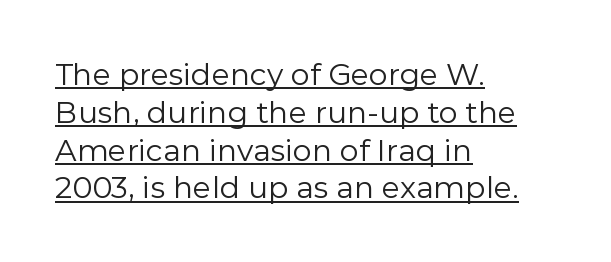
{"serif": "no", "italic": "no", "bold": "no", "weight": "regular", "width": "normal", "x_height": "medium", "monospaced": "no", "underline": "yes", "align": "left", "line_spacing": "normal", "line_spacing_ratio": 1.26, "letter_spacing": "normal", "letter_spacing_em": 0.0, "glyph_px": 30}
